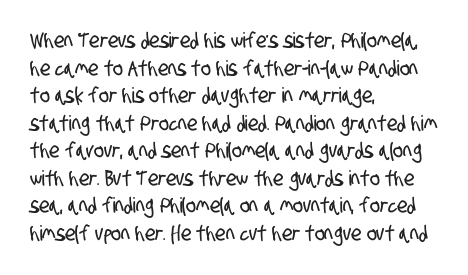
The leading is moderate, giving the passage an even texture. The text block is weighted toward the left margin, trailing off unevenly rightward. Look at the tracking — it's just the regular setting, nothing added. Honestly, there is no underline to notice here at all.
